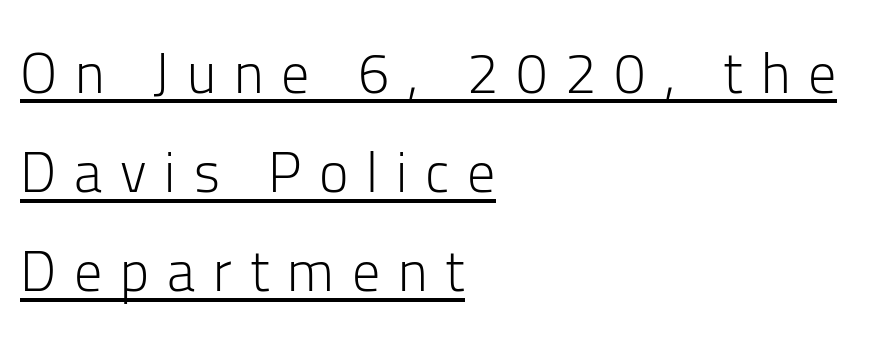
The image shows 56 px light sans-serif type, upright; set left-aligned, line spacing 1.77x, unusually wide letter spacing (+0.32 em), underlined; low stroke contrast and a medium x-height.
